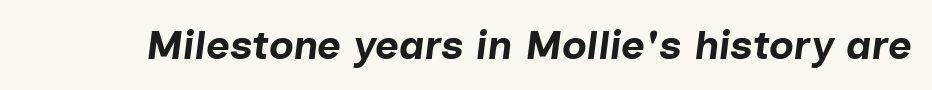
The image shows 41 px bold type, italic (leaning right); set normal letter spacing, not underlined; low stroke contrast and a medium x-height.
